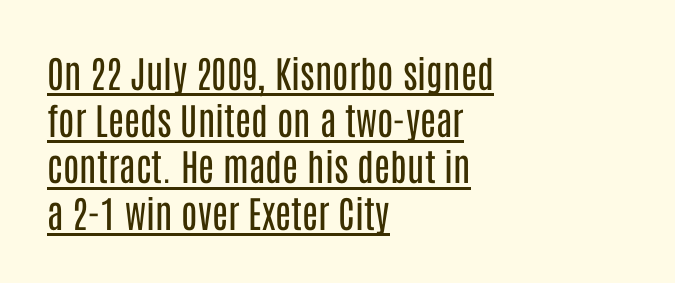
{"serif": "no", "italic": "no", "bold": "no", "weight": "regular", "width": "condensed", "stroke_contrast": "low", "x_height": "large", "monospaced": "no", "underline": "yes", "align": "left", "line_spacing": "normal", "line_spacing_ratio": 1.26, "letter_spacing": "normal", "letter_spacing_em": 0.0, "glyph_px": 37}
